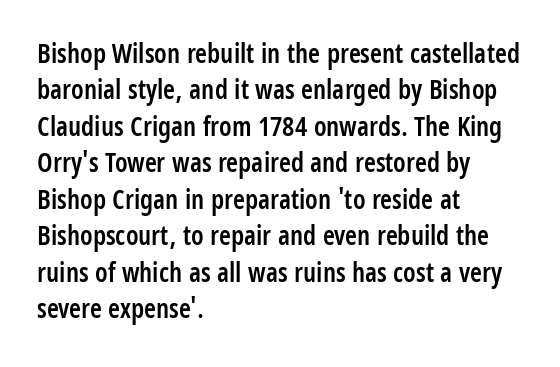
{"italic": "no", "bold": "semi", "underline": "no", "align": "left", "line_spacing": "normal", "line_spacing_ratio": 1.35, "letter_spacing": "normal", "letter_spacing_em": 0.0, "glyph_px": 27}
